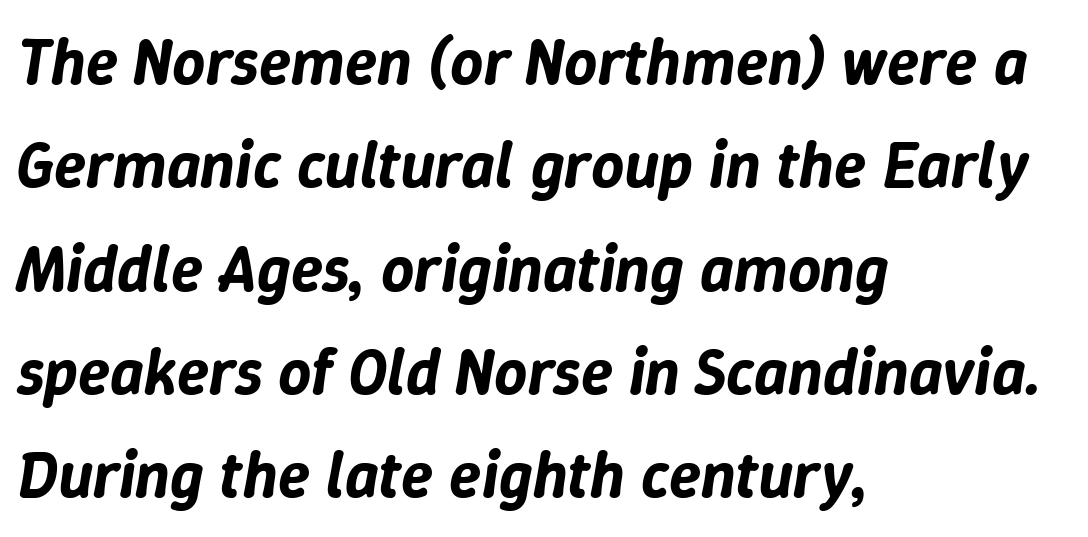
Designer's note — italics engaged. The letters sit at their default tracking, neither squeezed nor spread. Only glyphs here, with clear space below each row. Reading down the block, your eye returns to a fixed left position each line. The designer left line spacing at the default. The rendering uses natural spacing where letterforms have individual widths.
